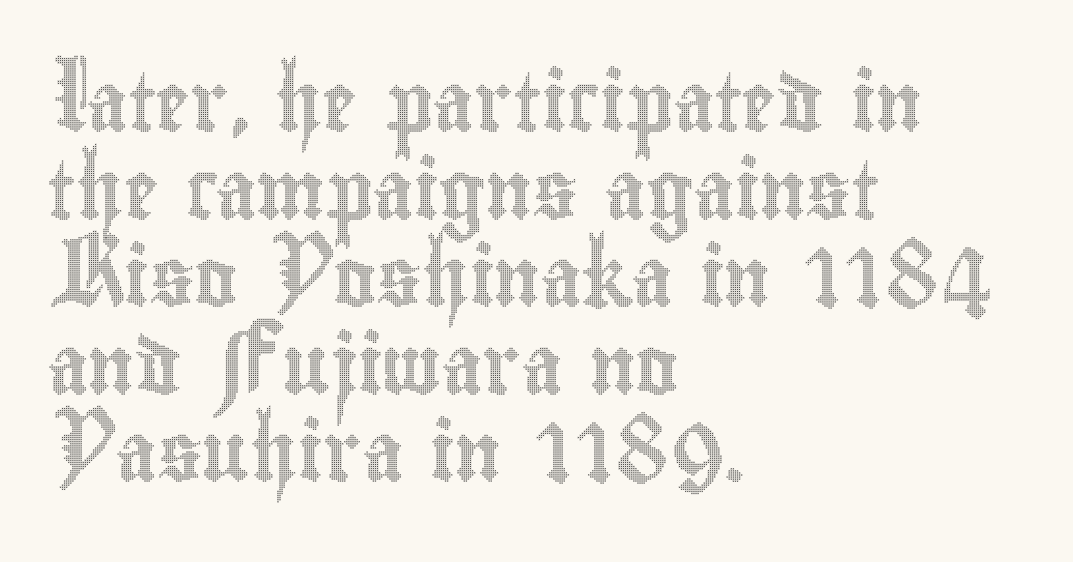
It's the straight-up-and-down kind of type. This rendering uses left alignment, leaving the right contour irregular. Character widths vary here, with narrow letters taking less room than wide ones. Successive baselines arrive at the customary interval. Anything drawn beneath the words? Only blank space. Compared with typical body copy, the letter spacing here is the same.
